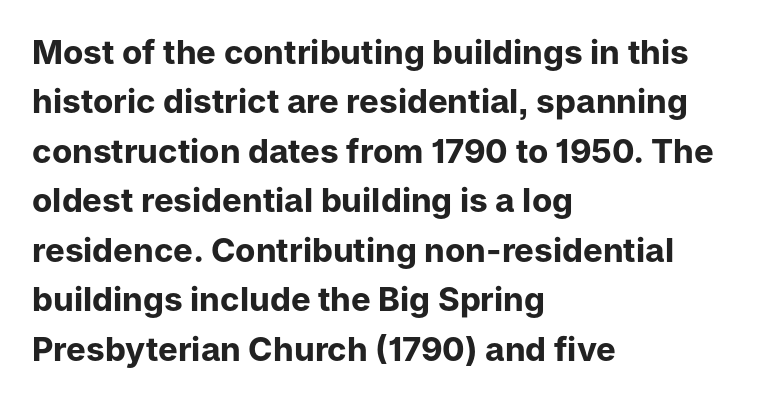
{"serif": "no", "italic": "no", "bold": "yes", "weight": "bold", "width": "normal", "stroke_contrast": "low", "x_height": "medium", "monospaced": "no", "underline": "no", "align": "left", "line_spacing": "normal", "line_spacing_ratio": 1.5, "letter_spacing": "normal", "letter_spacing_em": 0.0, "glyph_px": 33}
